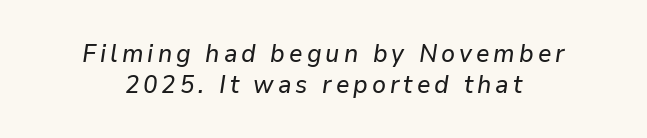
Q: Is the text italic (slanted)? A: Yes, it leans right by about 9 degrees.
Q: Is the text underlined? A: No.
Q: How is the paragraph aligned? A: Centered.
